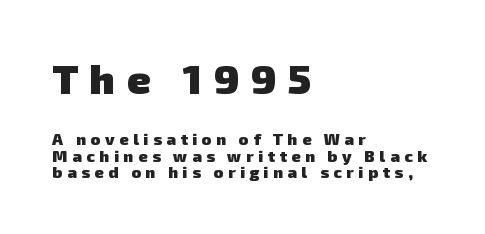
The image shows 41 px heavy sans-serif type; set left-aligned, tight line spacing (1.05x), unusually wide letter spacing (+0.29 em), not underlined; the first (top) block is 2.56x larger; low stroke contrast and a medium x-height.
